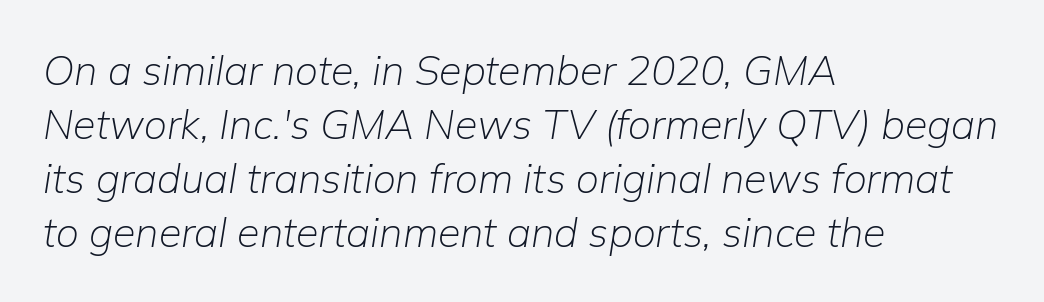
The image shows 41 px light type, italic (leaning right); set left-aligned, normal line spacing (1.32x), normal letter spacing, not underlined; low stroke contrast and a medium x-height.
